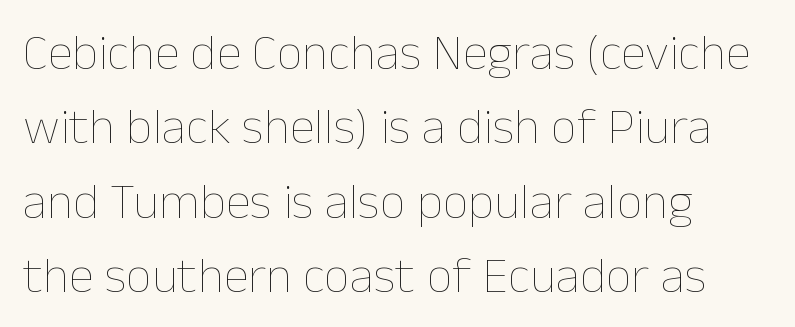
{"italic": "no", "bold": "no", "weight": "thin", "width": "normal", "stroke_contrast": "low", "x_height": "medium", "monospaced": "no", "underline": "no", "align": "left", "line_spacing": "normal", "line_spacing_ratio": 1.46, "letter_spacing": "normal", "letter_spacing_em": 0.0, "glyph_px": 51}
